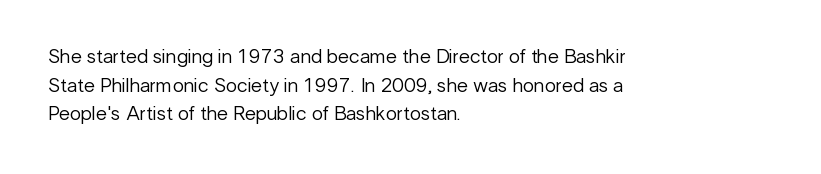
Q: Is the text bold? A: No.
Q: Is the text italic (slanted)? A: No, it is upright.
Q: Is the text underlined? A: No.
Q: How is the paragraph aligned? A: Left-aligned.
Q: Is the spacing between letters normal or unusually wide? A: Normal.
Q: Is the spacing between lines tight, normal or loose? A: Normal.
